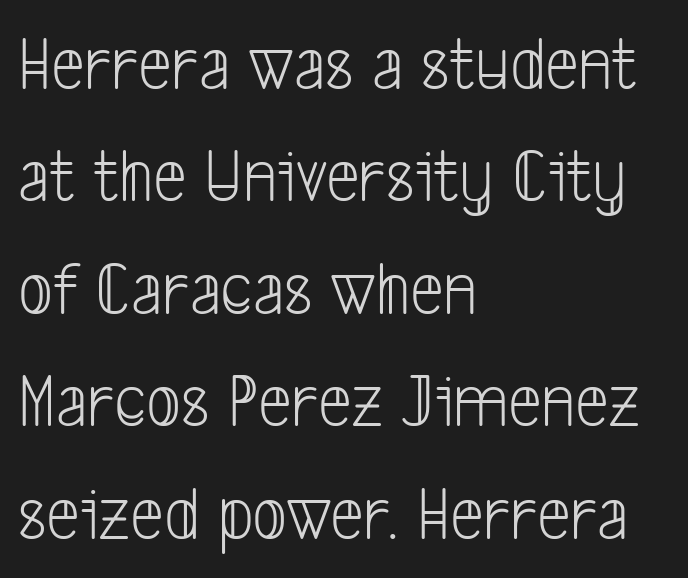
The image shows 76 px light, condensed sans-serif type; set left-aligned, normal line spacing (1.48x), normal letter spacing, not underlined; low stroke contrast and a medium x-height.
